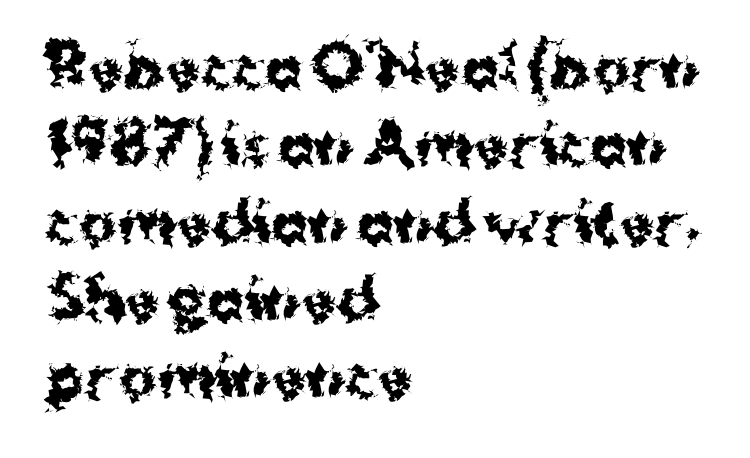
Q: Is the text bold? A: Yes.
Q: Is the text italic (slanted)? A: No, it is upright.
Q: Is the typeface a serif or a sans-serif typeface? A: Sans-serif.
Q: Is the text underlined? A: No.
Q: How is the paragraph aligned? A: Left-aligned.
Q: Is the spacing between letters normal or unusually wide? A: Normal.
Q: Is the spacing between lines tight, normal or loose? A: Normal.
Q: Width (condensed, normal, or wide)? A: Normal.
Q: Stroke contrast? A: Medium.
Q: x-height? A: Medium.
Q: Monospaced? A: No.
